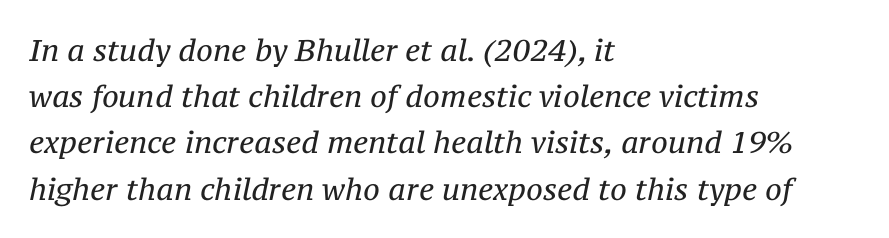
The image shows 30 px regular-weight serif type, italic (leaning right); set left-aligned, normal line spacing (1.54x), normal letter spacing, not underlined; medium stroke contrast and a medium x-height.
